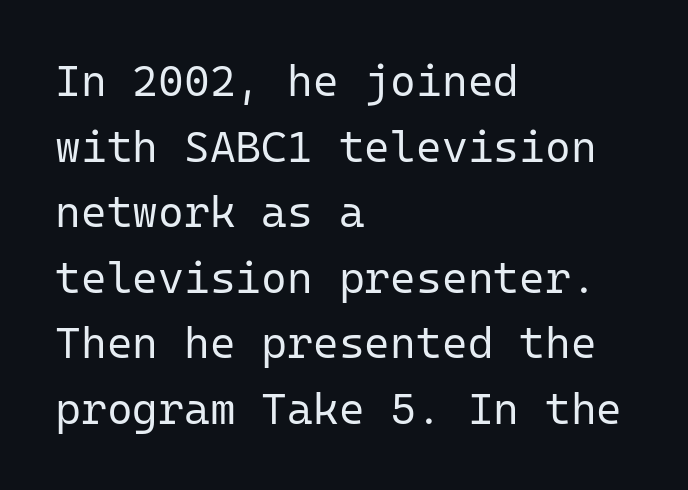
{"serif": "no", "italic": "no", "bold": "no", "weight": "regular", "width": "normal", "stroke_contrast": "low", "x_height": "medium", "monospaced": "yes", "underline": "no", "align": "left", "line_spacing": "normal", "line_spacing_ratio": 1.49, "letter_spacing": "normal", "letter_spacing_em": 0.0, "glyph_px": 44}
